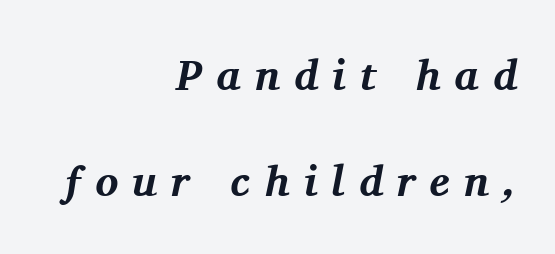
The lines are quadded right. One glance says open: line gaps are wider than usual. Someone cranked the tracking dial way up on this one. Any mark beneath the type? The region is blank. As a designer I'd log this as weight 700, bold.
